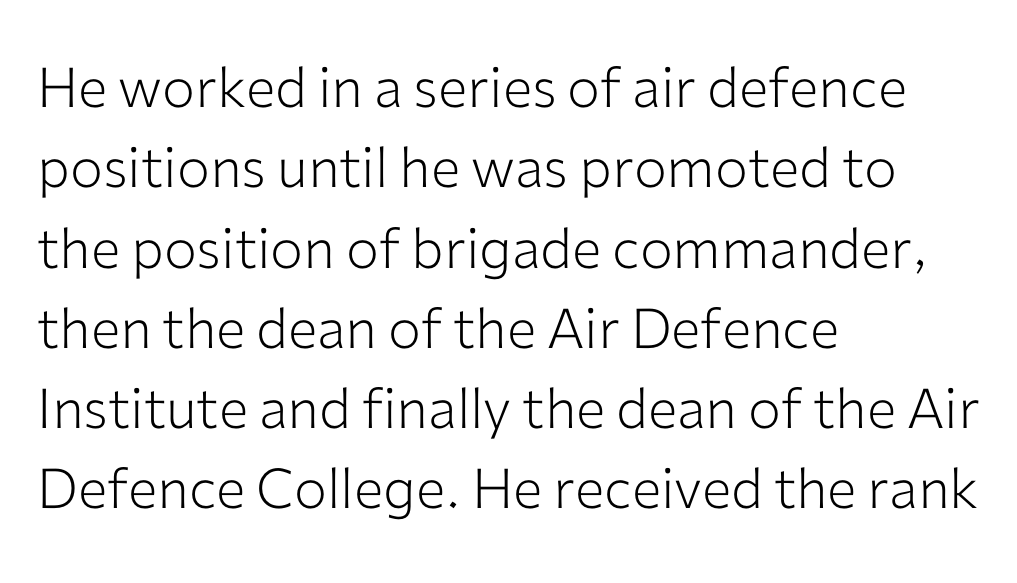
Q: Is the text bold? A: No.
Q: Is the text italic (slanted)? A: No, it is upright.
Q: Is the typeface a serif or a sans-serif typeface? A: Sans-serif.
Q: Is the text underlined? A: No.
Q: How is the paragraph aligned? A: Left-aligned.
Q: Is the spacing between letters normal or unusually wide? A: Normal.
Q: Is the spacing between lines tight, normal or loose? A: Normal.
Q: Width (condensed, normal, or wide)? A: Normal.
Q: Stroke contrast? A: Low.
Q: x-height? A: Medium.
Q: Monospaced? A: No.
